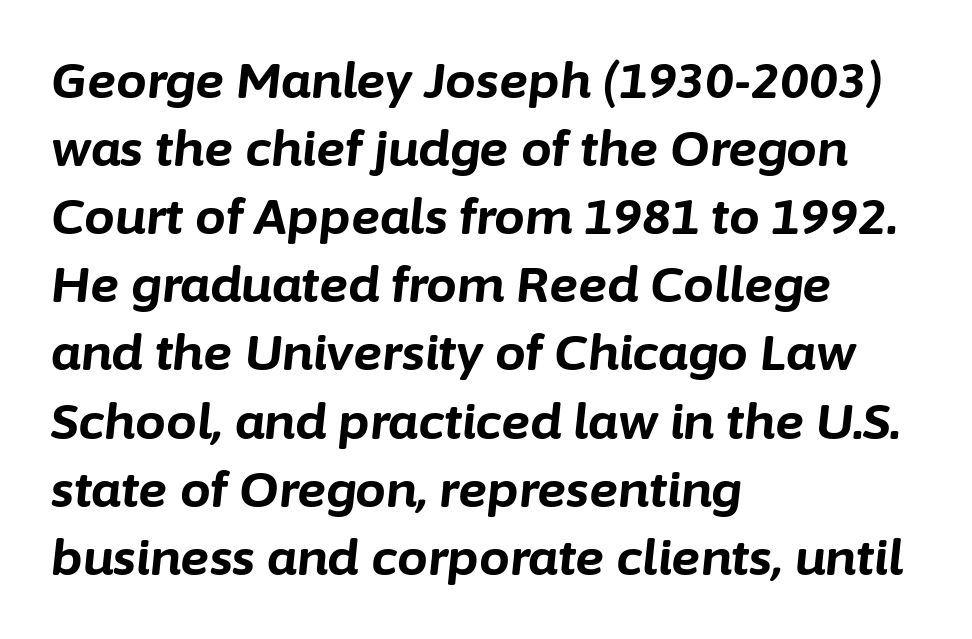
Q: Is the text bold? A: Yes.
Q: Is the text italic (slanted)? A: Yes, it leans right by about 6 degrees.
Q: Is the text underlined? A: No.
Q: How is the paragraph aligned? A: Left-aligned.
Q: Is the spacing between letters normal or unusually wide? A: Normal.
Q: Is the spacing between lines tight, normal or loose? A: Normal.
Q: Width (condensed, normal, or wide)? A: Normal.
Q: Stroke contrast? A: Low.
Q: x-height? A: Medium.
Q: Monospaced? A: No.
